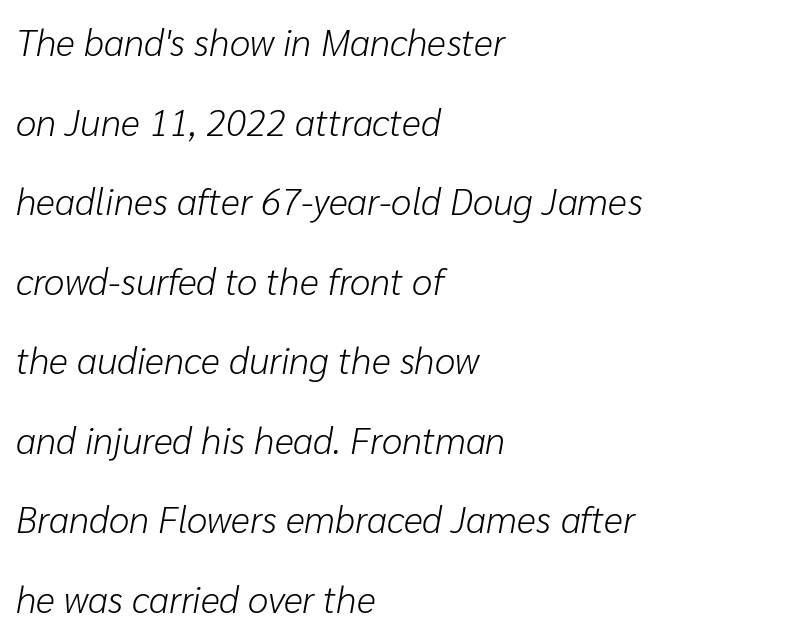
{"italic": "yes", "lean": "right", "slant_degrees": 10, "bold": "no", "weight": "light", "width": "normal", "stroke_contrast": "low", "x_height": "medium", "monospaced": "no", "underline": "no", "align": "left", "line_spacing": "loose", "line_spacing_ratio": 2.15, "letter_spacing": "normal", "letter_spacing_em": 0.0, "glyph_px": 37}
